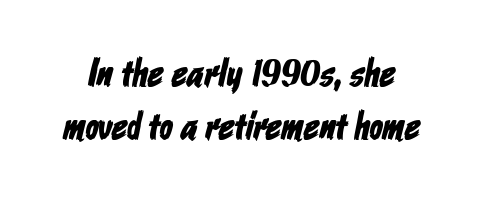
{"serif": "no", "width": "condensed", "stroke_contrast": "low", "x_height": "medium", "monospaced": "no", "underline": "no", "line_spacing": "normal", "line_spacing_ratio": 1.37, "letter_spacing": "normal", "letter_spacing_em": 0.0, "glyph_px": 39}
